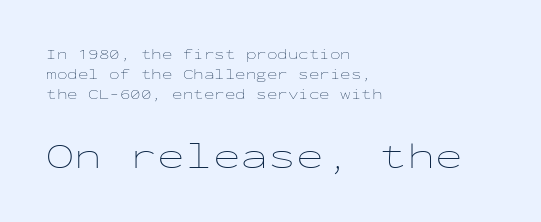
Q: Is the text bold? A: No.
Q: Is the text italic (slanted)? A: No, it is upright.
Q: Is the text underlined? A: No.
Q: How is the paragraph aligned? A: Left-aligned.
Q: Is the spacing between letters normal or unusually wide? A: Normal.
Q: Is the spacing between lines tight, normal or loose? A: Normal.
Q: Which block of text is set in a larger size, the first (top) or the second (bottom)? A: The second (bottom) one.
Q: Width (condensed, normal, or wide)? A: Wide.
Q: Stroke contrast? A: Low.
Q: x-height? A: Medium.
Q: Monospaced? A: Yes.
